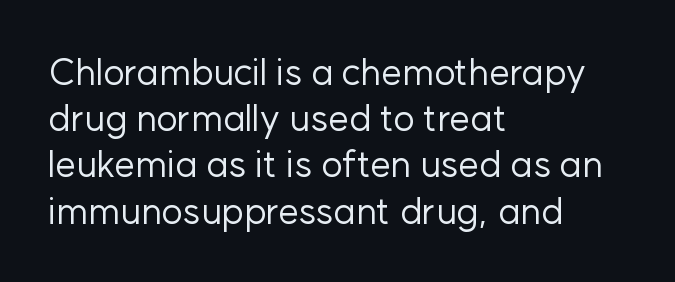
Q: Is the text bold? A: No.
Q: Is the text italic (slanted)? A: No, it is upright.
Q: Is the typeface a serif or a sans-serif typeface? A: Sans-serif.
Q: Is the text underlined? A: No.
Q: How is the paragraph aligned? A: Left-aligned.
Q: Is the spacing between letters normal or unusually wide? A: Normal.
Q: Is the spacing between lines tight, normal or loose? A: Normal.
Q: Width (condensed, normal, or wide)? A: Normal.
Q: Stroke contrast? A: Low.
Q: x-height? A: Medium.
Q: Monospaced? A: No.
